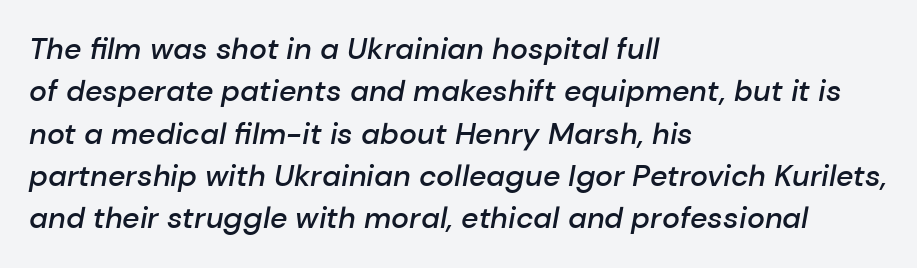
The image shows 30 px semibold type, italic (leaning right); set left-aligned, normal line spacing (1.41x), normal letter spacing, not underlined; low stroke contrast and a medium x-height.
